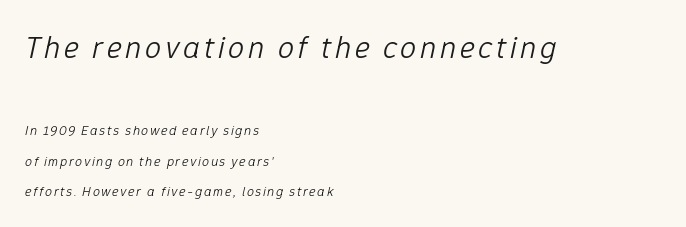
{"italic": "yes", "lean": "right", "slant_degrees": 12, "bold": "no", "weight": "light", "width": "normal", "stroke_contrast": "low", "x_height": "medium", "monospaced": "no", "underline": "no", "align": "left", "line_spacing": "loose", "line_spacing_ratio": 2.18, "larger_block": "first", "size_ratio": 2.29, "glyph_px": 32}
